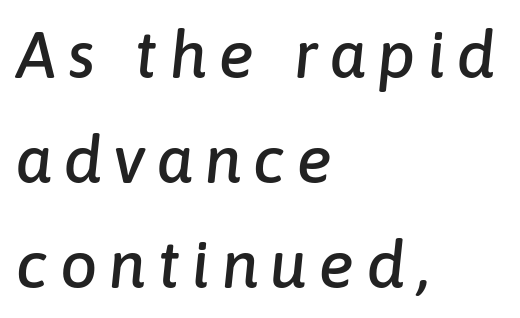
The letters advance in unequal steps, a hallmark of proportional type. Successive baselines arrive at the customary interval. The space directly below the letters is spotless. The whole block is typeset with a tilt. Horizontal alignment here is leftward, the default for most running prose.
